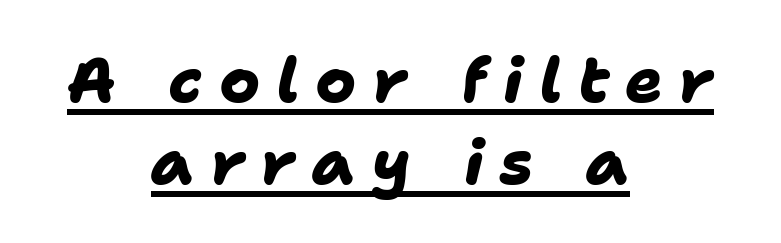
Observe the wide spacing: letters keep a clear distance from each other. On the weight axis this lands at bold, roughly 700. Where is the straight margin? There isn't one; the lines are centered. The space between consecutive lines is moderate. These lines are composed in type without serifs. You could not count columns in this text — the font is proportionally spaced.
